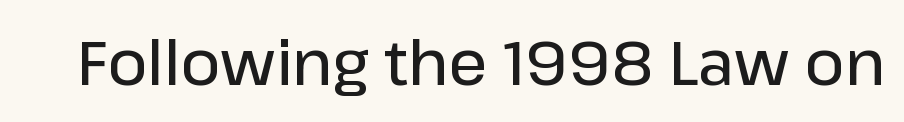
{"serif": "no", "italic": "no", "bold": "semi", "weight": "semibold", "width": "normal", "stroke_contrast": "low", "x_height": "medium", "monospaced": "no", "underline": "no", "letter_spacing": "normal", "letter_spacing_em": 0.0, "glyph_px": 61}
